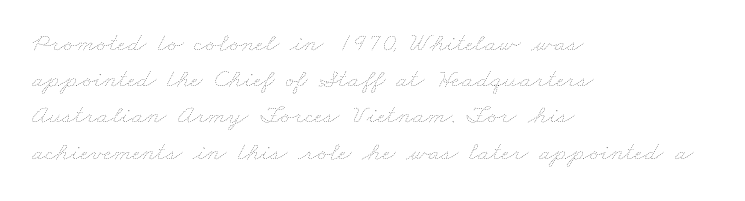
{"bold": "no", "underline": "no", "align": "left", "line_spacing": "normal", "line_spacing_ratio": 1.34, "letter_spacing": "normal", "letter_spacing_em": 0.0, "glyph_px": 27}
